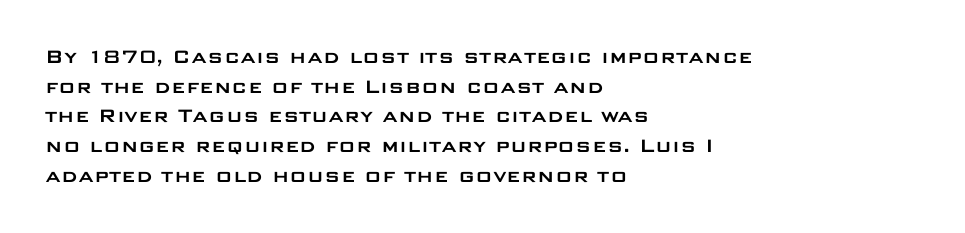
Q: Is the text italic (slanted)? A: No, it is upright.
Q: Is the text underlined? A: No.
Q: How is the paragraph aligned? A: Left-aligned.
Q: Is the spacing between letters normal or unusually wide? A: Normal.
Q: Is the spacing between lines tight, normal or loose? A: Normal.
